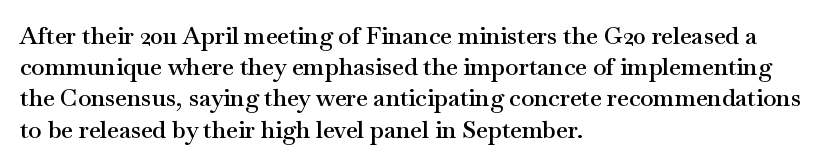
Students, this is semibold: more ink than regular, less than bold. Letter spacing: default. Any mark beneath the type? The region is blank. Rows of type keep a routine distance in the vertical direction. These lines are set flush left with a ragged right edge. Posture: straight, roman, zero tilt.
